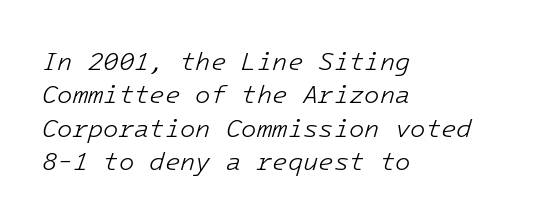
How would I describe the line gaps? Plain and ordinary. This is not heavy type; no bold has been used. The whole block is typeset with a tilt. The glyphs are unaccompanied by any horizontal stroke below them. The compositor pushed each line to the left boundary. The face used here is rendered with its standard letterfit.
